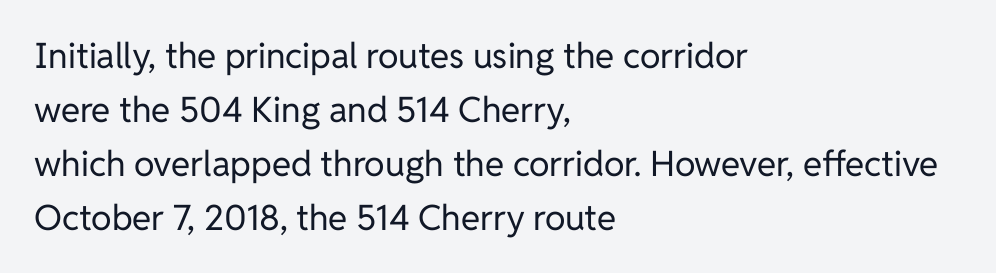
The image shows 35 px regular-weight sans-serif type, upright; set left-aligned, normal line spacing (1.54x), normal letter spacing, not underlined; low stroke contrast and a medium x-height.
